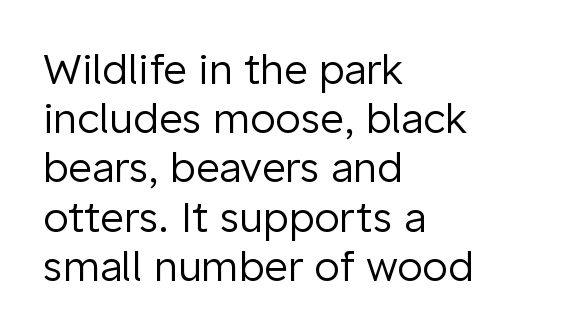
{"serif": "no", "italic": "no", "bold": "no", "weight": "regular", "width": "normal", "stroke_contrast": "low", "x_height": "medium", "monospaced": "no", "underline": "no", "align": "left", "line_spacing_ratio": 1.2, "letter_spacing": "normal", "letter_spacing_em": 0.0, "glyph_px": 41}
